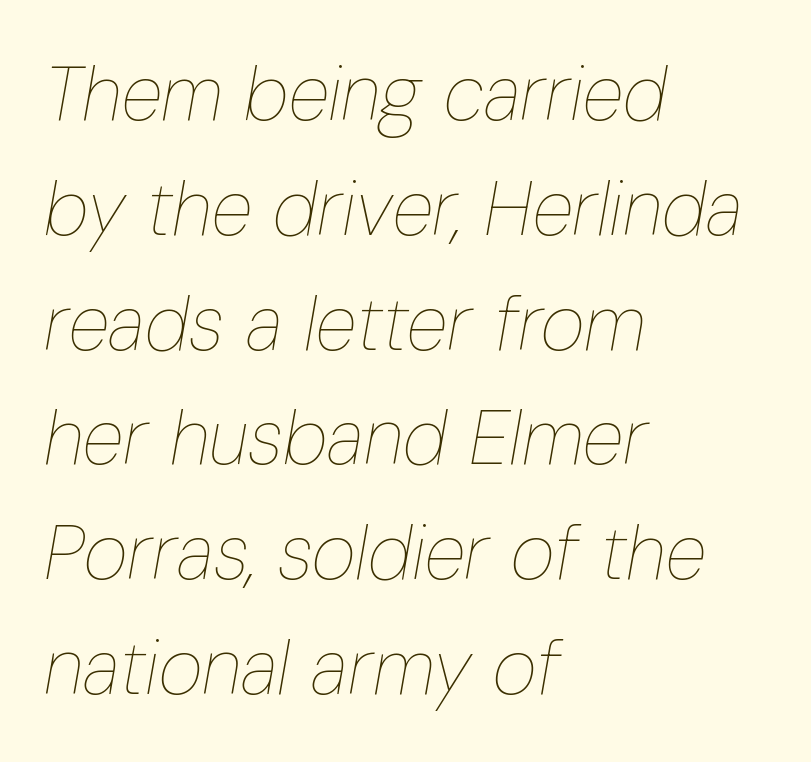
The image shows 76 px thin, condensed type, italic (leaning right); set left-aligned, normal line spacing (1.51x), normal letter spacing, not underlined; low stroke contrast and a medium x-height.
